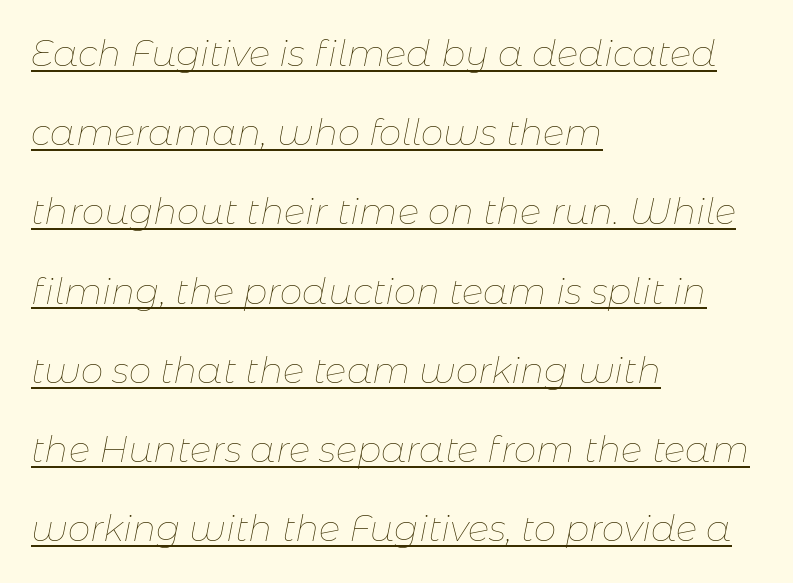
You could call the tracking neutral — neither tight nor loose. Is this a fixed-width face? No — the glyphs have proportional, varying widths. These lines stand farther apart than default settings would place them. Quick note: underline on. Is the type slanted? Yes — the strokes lean at a clear angle.
